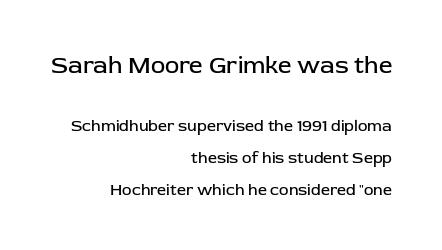
The rendering keeps characters at their native spacing. Check the space under the baseline: it is left empty. Top chunk: large. Bottom chunk: small. The typesetter chose a ragged-left arrangement here. These lines were composed using upright roman letters. The typeface has the unassuming heft of standard copy or less.
